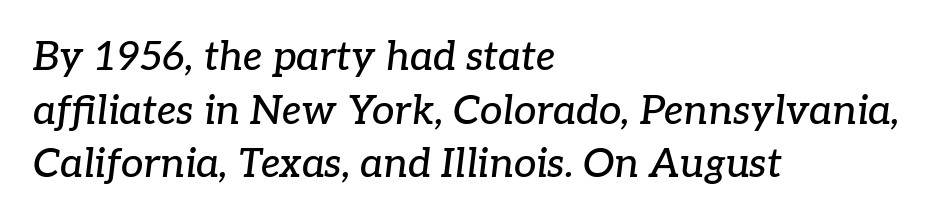
Q: Is the text italic (slanted)? A: Yes, it leans right by about 7 degrees.
Q: Is the typeface a serif or a sans-serif typeface? A: Serif.
Q: Is the text underlined? A: No.
Q: How is the paragraph aligned? A: Left-aligned.
Q: Is the spacing between letters normal or unusually wide? A: Normal.
Q: Is the spacing between lines tight, normal or loose? A: Normal.
Q: Width (condensed, normal, or wide)? A: Normal.
Q: Stroke contrast? A: Low.
Q: x-height? A: Medium.
Q: Monospaced? A: No.
